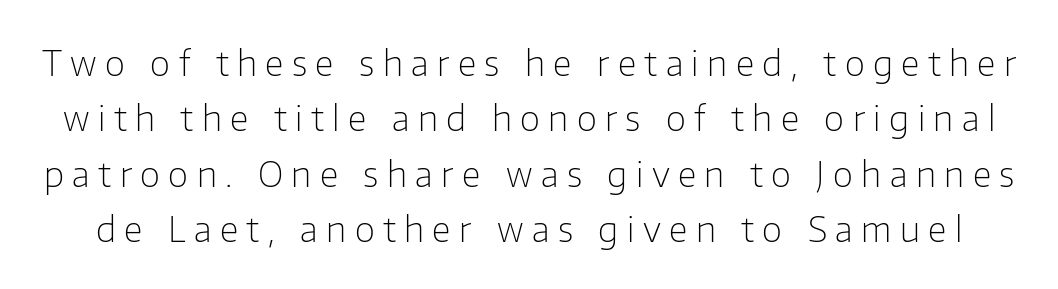
Q: Is the text bold? A: No.
Q: Is the text italic (slanted)? A: No, it is upright.
Q: Is the typeface a serif or a sans-serif typeface? A: Sans-serif.
Q: Is the text underlined? A: No.
Q: Is the spacing between letters normal or unusually wide? A: Unusually wide.
Q: Is the spacing between lines tight, normal or loose? A: Normal.
Q: Width (condensed, normal, or wide)? A: Normal.
Q: Stroke contrast? A: Low.
Q: x-height? A: Medium.
Q: Monospaced? A: No.
